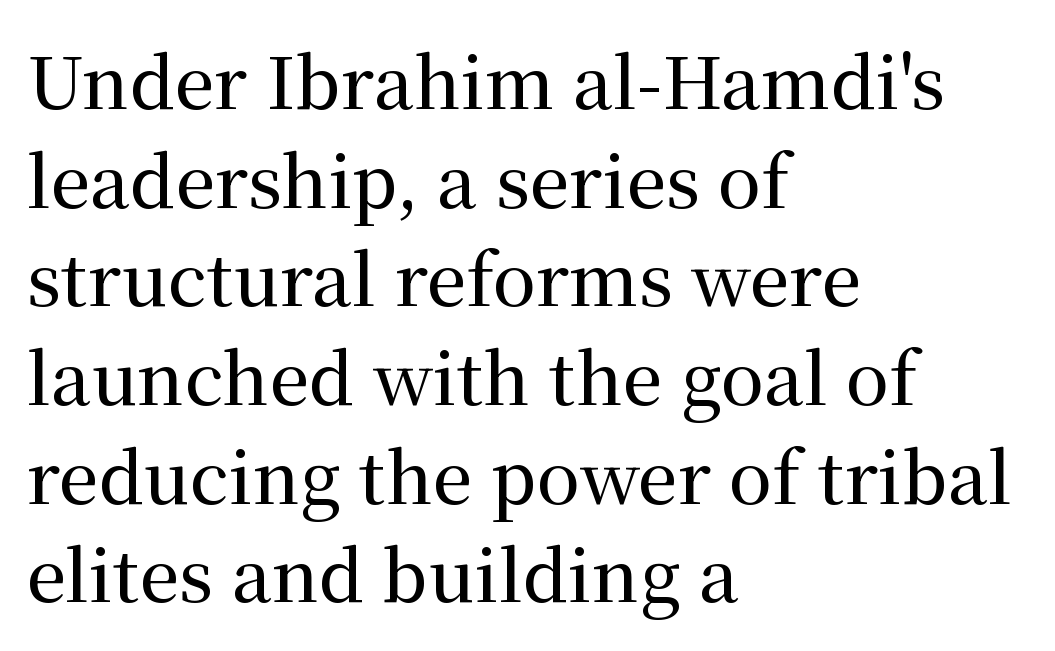
{"serif": "yes", "italic": "no", "width": "normal", "stroke_contrast": "medium", "x_height": "medium", "monospaced": "no", "underline": "no", "align": "left", "line_spacing": "normal", "line_spacing_ratio": 1.39, "letter_spacing": "normal", "letter_spacing_em": 0.0, "glyph_px": 71}
